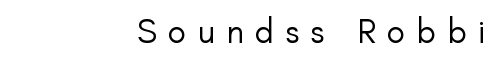
{"serif": "no", "italic": "no", "bold": "no", "weight": "regular", "width": "normal", "stroke_contrast": "low", "x_height": "small", "monospaced": "no", "underline": "no", "align": "right", "letter_spacing": "wide", "letter_spacing_em": 0.34, "glyph_px": 34}
